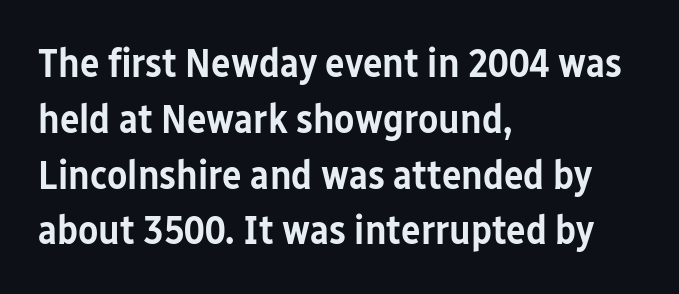
The image shows 41 px semibold, condensed sans-serif type, upright; set left-aligned, normal line spacing (1.36x), normal letter spacing, not underlined; low stroke contrast and a medium x-height.
